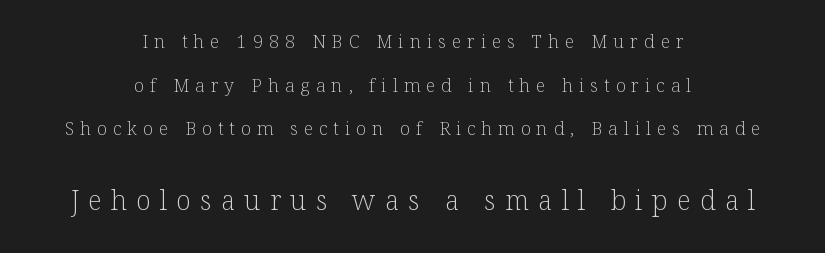
Q: Is the text bold? A: No.
Q: Is the text italic (slanted)? A: No, it is upright.
Q: Is the text underlined? A: No.
Q: How is the paragraph aligned? A: Centered.
Q: Is the spacing between letters normal or unusually wide? A: Unusually wide.
Q: Is the spacing between lines tight, normal or loose? A: Loose.
Q: Which block of text is set in a larger size, the first (top) or the second (bottom)? A: The second (bottom) one.
